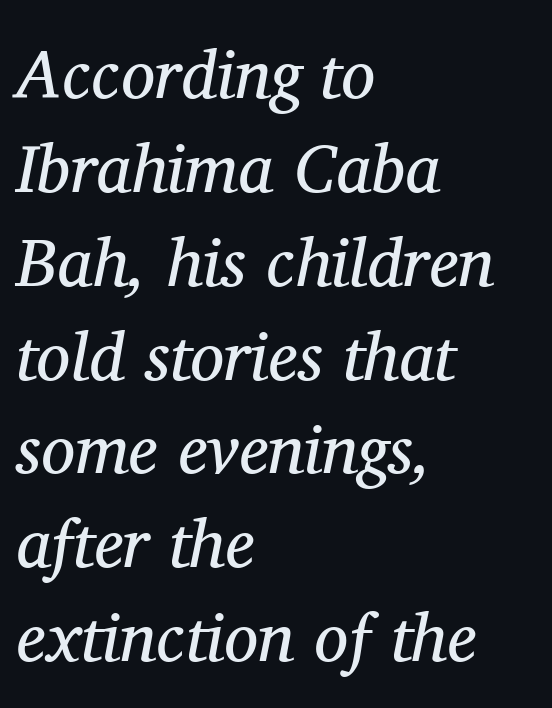
The image shows 68 px regular-weight serif type, italic (leaning right); set left-aligned, normal line spacing (1.38x), normal letter spacing, not underlined; medium stroke contrast and a medium x-height.
